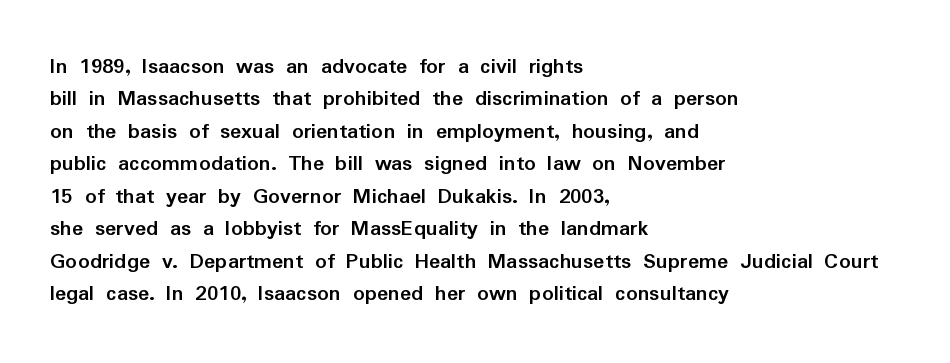
The space directly below the letters is spotless. A dark, heavy texture on the line: the type is bold. Every row of glyphs begins at an identical x-position on the left. Posture: vertical.
